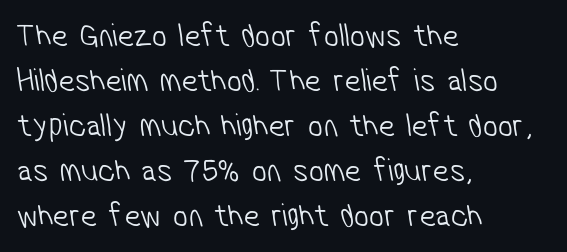
Caption: multi-line text, flush left, ragged right. Nothing unusual about the tracking: characters are spaced as the font intends. Note: no serifs on the glyphs. The face used here is proportionally spaced, like ordinary book or web type. A light-to-regular cut is what we see here. Students, observe: this is what conventionally led text looks like.
